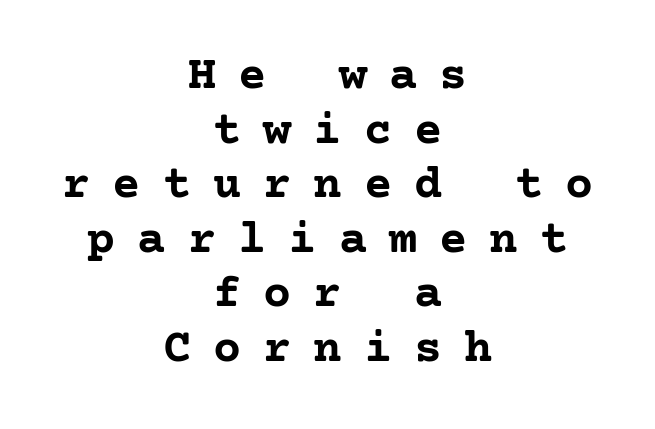
Q: Is the text bold? A: Yes.
Q: Is the text italic (slanted)? A: No, it is upright.
Q: Is the typeface a serif or a sans-serif typeface? A: Serif.
Q: Is the text underlined? A: No.
Q: How is the paragraph aligned? A: Centered.
Q: Is the spacing between letters normal or unusually wide? A: Unusually wide.
Q: Width (condensed, normal, or wide)? A: Normal.
Q: Stroke contrast? A: Low.
Q: x-height? A: Medium.
